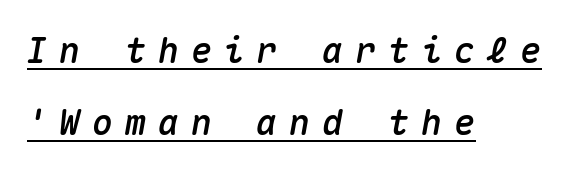
{"italic": "yes", "lean": "right", "slant_degrees": 10, "width": "normal", "stroke_contrast": "medium", "x_height": "medium", "monospaced": "yes", "underline": "yes", "align": "left", "line_spacing": "loose", "line_spacing_ratio": 2.06, "letter_spacing": "wide", "letter_spacing_em": 0.34, "glyph_px": 35}
